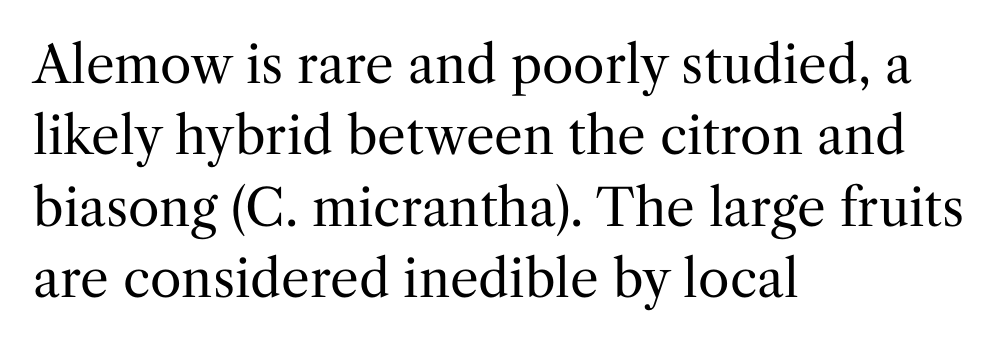
Q: Is the text bold? A: No.
Q: Is the text italic (slanted)? A: No, it is upright.
Q: Is the typeface a serif or a sans-serif typeface? A: Serif.
Q: Is the text underlined? A: No.
Q: How is the paragraph aligned? A: Left-aligned.
Q: Is the spacing between letters normal or unusually wide? A: Normal.
Q: Is the spacing between lines tight, normal or loose? A: Normal.
Q: Width (condensed, normal, or wide)? A: Normal.
Q: Stroke contrast? A: Medium.
Q: x-height? A: Medium.
Q: Monospaced? A: No.
